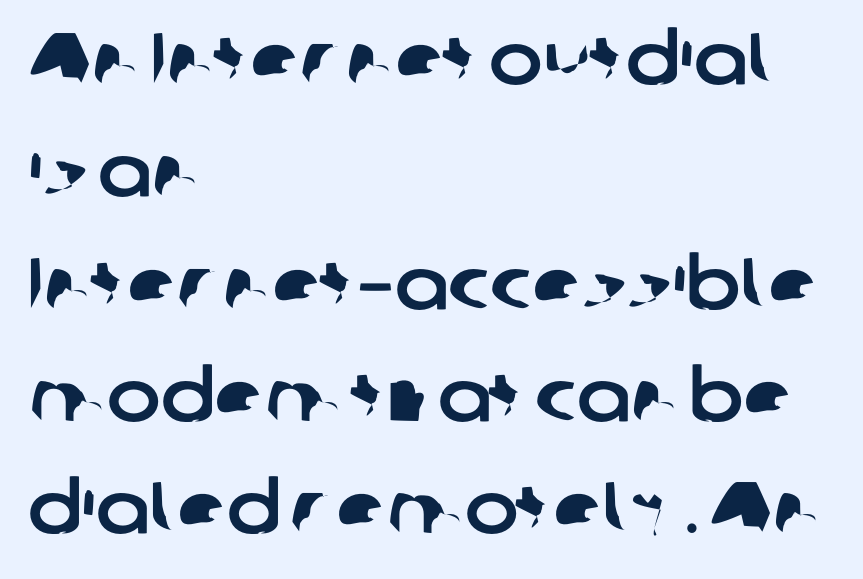
The image shows 72 px sans-serif type; set left-aligned, normal line spacing (1.56x), normal letter spacing, not underlined; low stroke contrast and a medium x-height.
